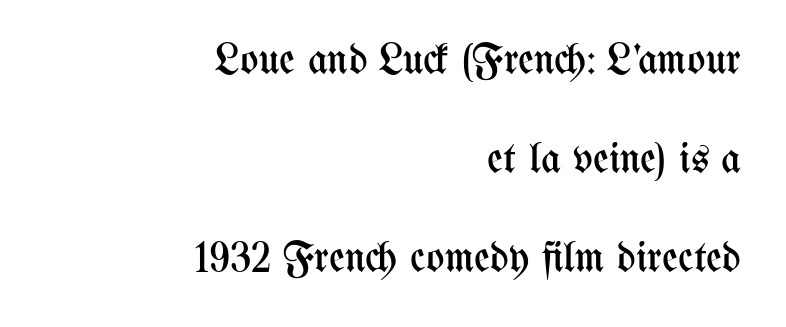
{"italic": "no", "bold": "no", "weight": "regular", "width": "condensed", "stroke_contrast": "medium", "x_height": "medium", "monospaced": "no", "underline": "no", "align": "right", "line_spacing": "loose", "line_spacing_ratio": 2.3, "letter_spacing": "normal", "letter_spacing_em": 0.0, "glyph_px": 43}
